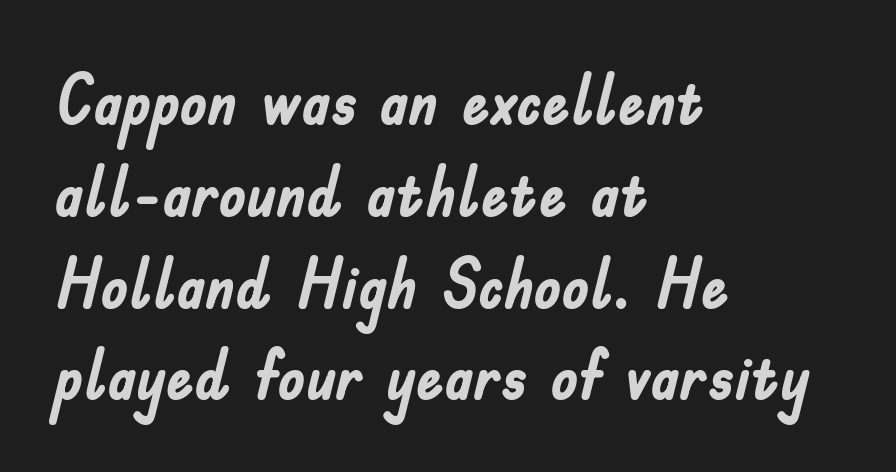
Is the block centered? No — it sits flush against the left margin. The designer went with a sans here, leaving each stem footless. You'd pick this weight for a headline — it's a proper bold. The space between consecutive lines is moderate. Do the characters align in a grid? No, the font is proportional.
